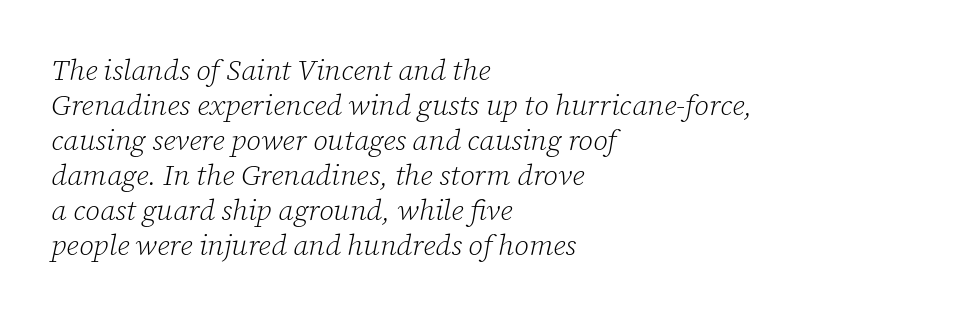
Do the characters align in a grid? No, the font is proportional. Does the copy run flush right? No — it runs flush left. The rendering applies a slant to the glyphs. A light-to-regular cut is what we see here. There is no visible air inserted between adjacent glyphs. The typeface chosen for these lines features serifs.
